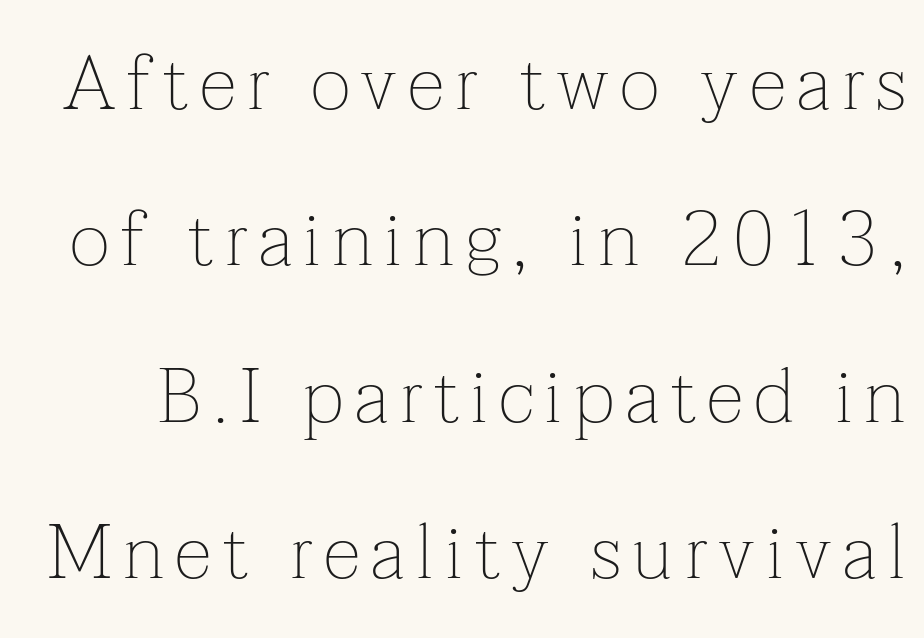
{"serif": "yes", "italic": "no", "bold": "no", "weight": "thin", "width": "normal", "stroke_contrast": "low", "x_height": "medium", "monospaced": "no", "underline": "no", "line_spacing": "loose", "line_spacing_ratio": 2.03, "glyph_px": 77}
